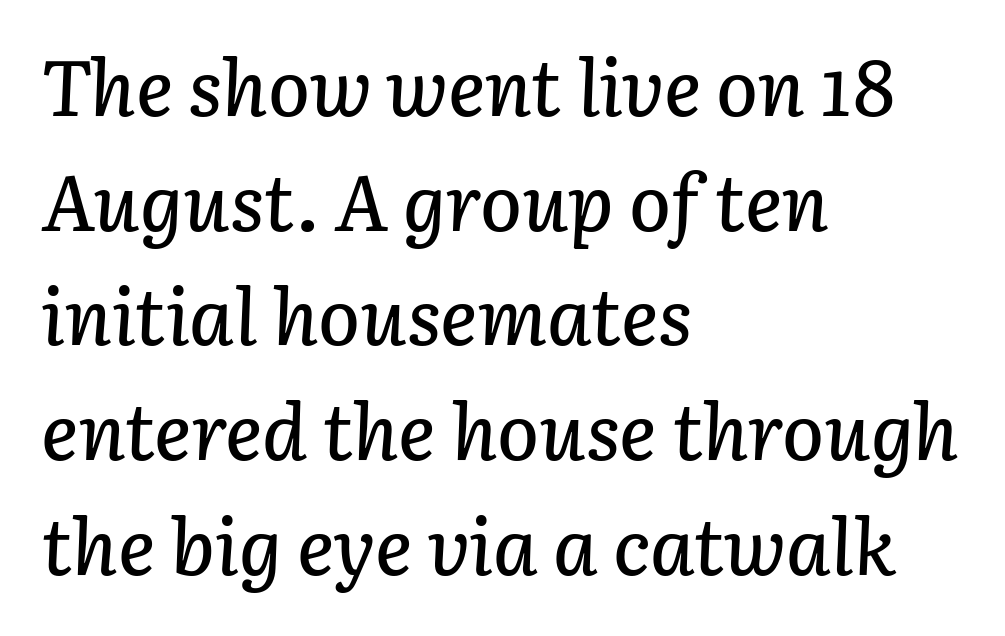
An italicized treatment has been applied to the whole sample. Reading down the column, the eye jumps a familiar distance to each next line. Caption: multi-line text, flush left, ragged right. Letter spacing: default. A clean baseline with only descenders dipping below it.
